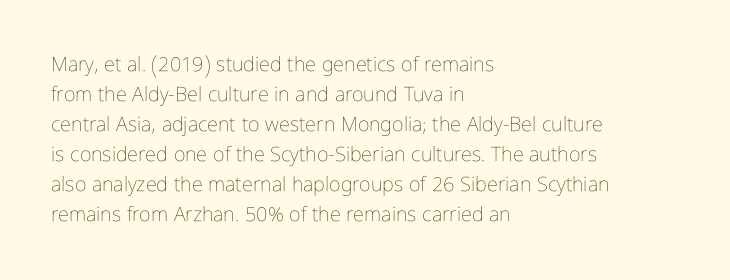
{"italic": "no", "bold": "no", "underline": "no", "align": "left", "line_spacing": "normal", "line_spacing_ratio": 1.5, "letter_spacing": "normal", "letter_spacing_em": 0.0, "glyph_px": 20}
